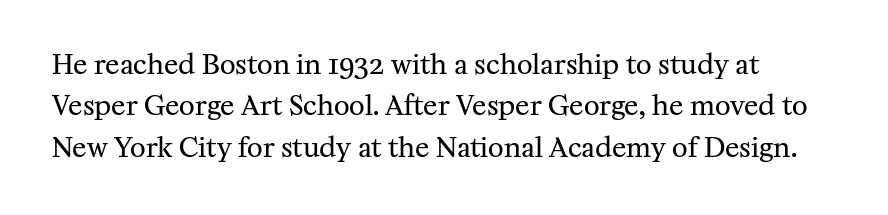
The image shows 27 px text type, upright; set normal line spacing (1.53x), normal letter spacing, not underlined.
